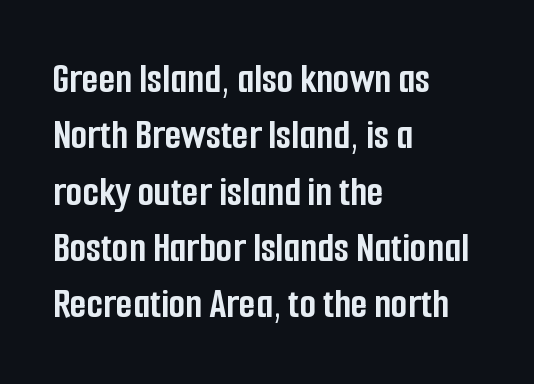
{"serif": "no", "italic": "no", "bold": "yes", "weight": "semibold", "width": "condensed", "stroke_contrast": "low", "x_height": "medium", "monospaced": "no", "underline": "no", "align": "left", "line_spacing": "normal", "line_spacing_ratio": 1.31, "letter_spacing": "normal", "letter_spacing_em": 0.0, "glyph_px": 43}
